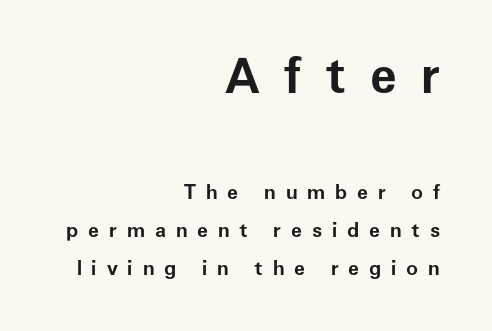
{"serif": "no", "italic": "no", "bold": "yes", "weight": "bold", "width": "normal", "stroke_contrast": "low", "x_height": "medium", "monospaced": "no", "underline": "no", "align": "right", "line_spacing_ratio": 1.88, "letter_spacing": "wide", "letter_spacing_em": 0.49, "larger_block": "first", "size_ratio": 2.45, "glyph_px": 49}
